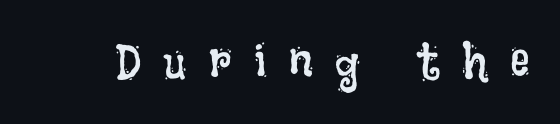
{"italic": "no", "bold": "no", "weight": "regular", "width": "condensed", "stroke_contrast": "low", "x_height": "large", "monospaced": "no", "underline": "no", "letter_spacing": "wide", "letter_spacing_em": 0.46, "glyph_px": 49}
